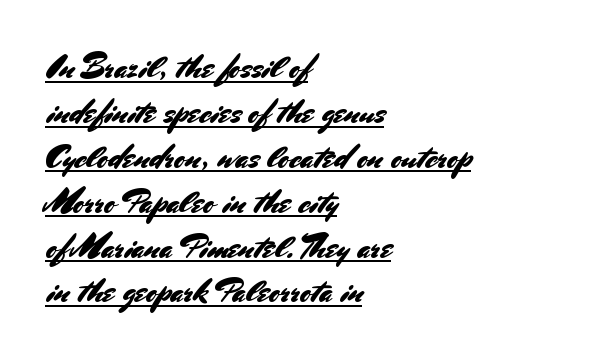
{"serif": "no", "width": "normal", "stroke_contrast": "medium", "x_height": "small", "monospaced": "no", "underline": "yes", "align": "left", "line_spacing": "normal", "line_spacing_ratio": 1.36, "letter_spacing": "normal", "letter_spacing_em": 0.0, "glyph_px": 33}
